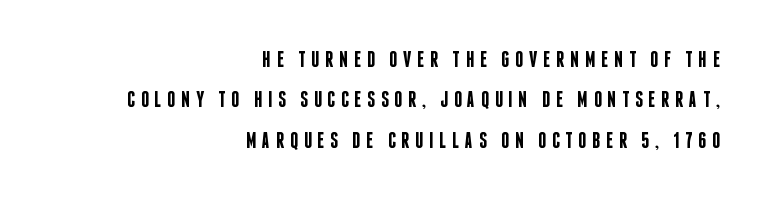
Q: Is the text bold? A: Semi-bold.
Q: Is the text italic (slanted)? A: No, it is upright.
Q: Is the text underlined? A: No.
Q: How is the paragraph aligned? A: Right-aligned.
Q: Is the spacing between letters normal or unusually wide? A: Unusually wide.
